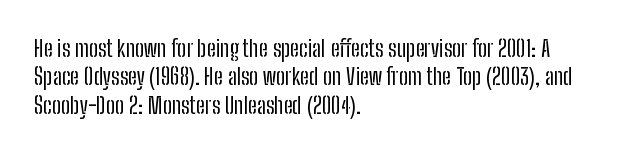
Nobody touched the tracking dial on this one. Visually the block forms a straight wall on the left and a jagged coastline on the right. Posture: upright roman. Beneath every word, the page is bare.
